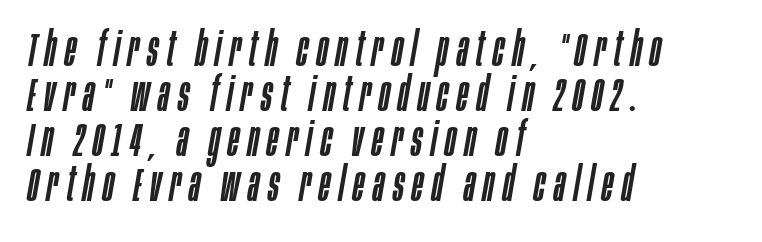
The image shows 47 px condensed type, italic (leaning right); set left-aligned, tight line spacing (0.96x), not underlined; low stroke contrast and a large x-height.
